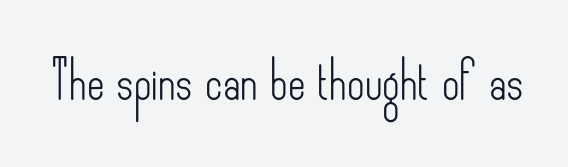
Q: Is the text bold? A: No.
Q: Is the text italic (slanted)? A: No, it is upright.
Q: Is the typeface a serif or a sans-serif typeface? A: Sans-serif.
Q: Is the text underlined? A: No.
Q: Is the spacing between letters normal or unusually wide? A: Normal.
Q: Width (condensed, normal, or wide)? A: Condensed.
Q: Stroke contrast? A: Low.
Q: x-height? A: Small.
Q: Monospaced? A: No.
